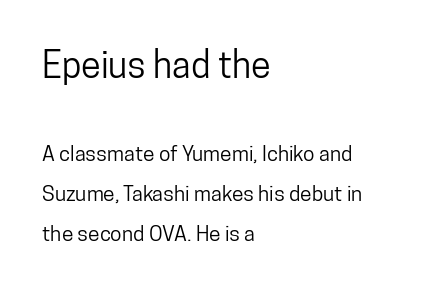
Q: Is the text italic (slanted)? A: No, it is upright.
Q: Is the typeface a serif or a sans-serif typeface? A: Sans-serif.
Q: Is the text underlined? A: No.
Q: How is the paragraph aligned? A: Left-aligned.
Q: Is the spacing between letters normal or unusually wide? A: Normal.
Q: Is the spacing between lines tight, normal or loose? A: Loose.
Q: Which block of text is set in a larger size, the first (top) or the second (bottom)? A: The first (top) one.
Q: Width (condensed, normal, or wide)? A: Condensed.
Q: Stroke contrast? A: Low.
Q: x-height? A: Medium.
Q: Monospaced? A: No.
